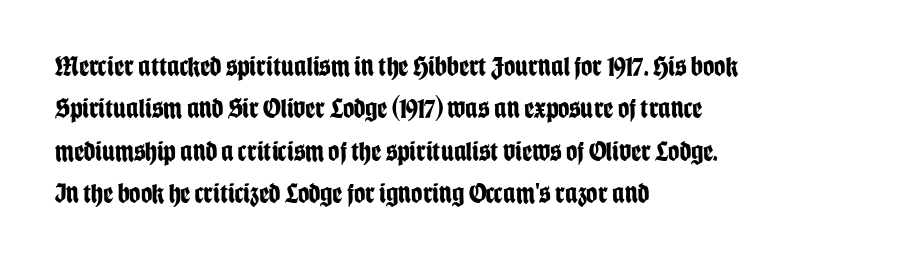
Q: Is the text bold? A: Yes.
Q: Is the text italic (slanted)? A: No, it is upright.
Q: Is the typeface a serif or a sans-serif typeface? A: Sans-serif.
Q: Is the text underlined? A: No.
Q: How is the paragraph aligned? A: Left-aligned.
Q: Is the spacing between letters normal or unusually wide? A: Normal.
Q: Is the spacing between lines tight, normal or loose? A: Normal.
Q: Width (condensed, normal, or wide)? A: Condensed.
Q: Stroke contrast? A: Low.
Q: x-height? A: Large.
Q: Monospaced? A: No.
